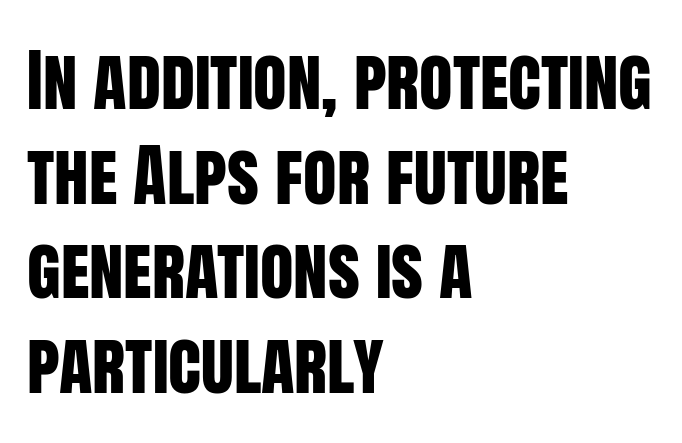
Q: Is the text italic (slanted)? A: No, it is upright.
Q: Is the typeface a serif or a sans-serif typeface? A: Sans-serif.
Q: Is the text underlined? A: No.
Q: How is the paragraph aligned? A: Left-aligned.
Q: Is the spacing between letters normal or unusually wide? A: Normal.
Q: Is the spacing between lines tight, normal or loose? A: Normal.
Q: Width (condensed, normal, or wide)? A: Condensed.
Q: Stroke contrast? A: Low.
Q: x-height? A: Large.
Q: Monospaced? A: No.
